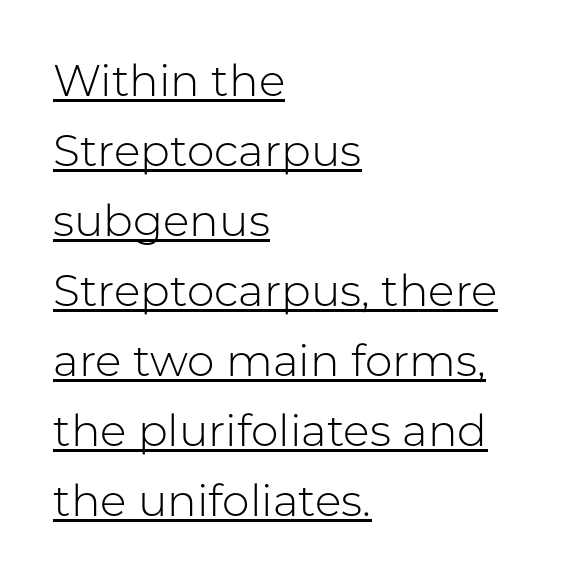
Q: Is the text bold? A: No.
Q: Is the text italic (slanted)? A: No, it is upright.
Q: Is the typeface a serif or a sans-serif typeface? A: Sans-serif.
Q: Is the text underlined? A: Yes.
Q: How is the paragraph aligned? A: Left-aligned.
Q: Is the spacing between letters normal or unusually wide? A: Normal.
Q: Is the spacing between lines tight, normal or loose? A: Normal.
Q: Width (condensed, normal, or wide)? A: Normal.
Q: Stroke contrast? A: Low.
Q: x-height? A: Medium.
Q: Monospaced? A: No.
